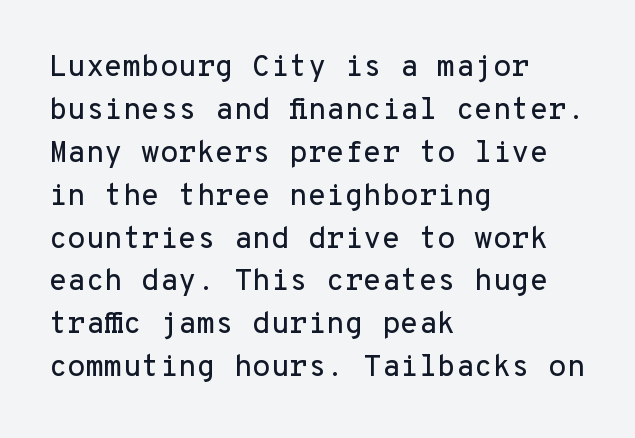
{"serif": "no", "italic": "no", "width": "normal", "stroke_contrast": "low", "x_height": "medium", "monospaced": "yes", "underline": "no", "align": "left", "line_spacing": "normal", "line_spacing_ratio": 1.43, "letter_spacing": "normal", "letter_spacing_em": 0.0, "glyph_px": 30}
